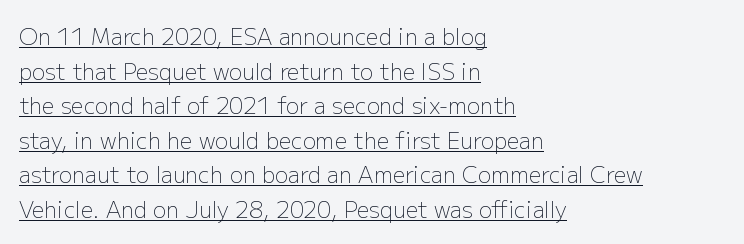
The image shows 22 px text type, upright; set left-aligned, normal line spacing (1.57x), normal letter spacing, underlined.
